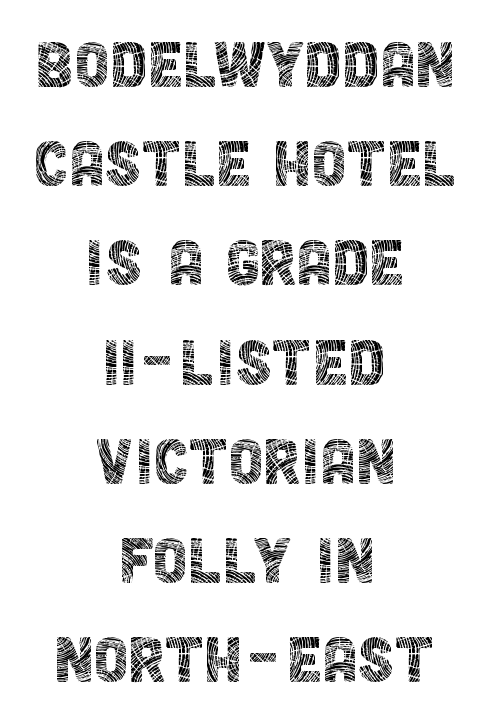
{"serif": "no", "italic": "no", "bold": "no", "weight": "thin", "width": "condensed", "x_height": "large", "monospaced": "no", "underline": "no", "align": "center", "line_spacing_ratio": 1.24, "letter_spacing": "normal", "letter_spacing_em": 0.0, "glyph_px": 80}
